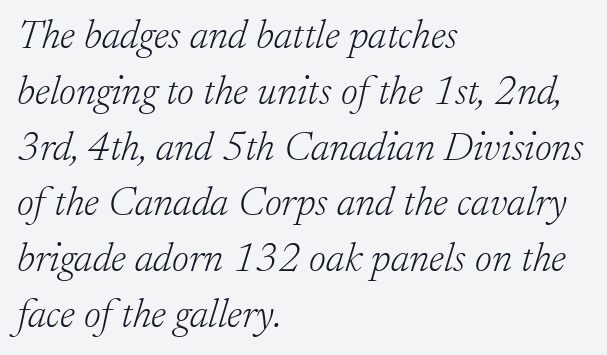
The area under the type is left untouched. Notice how the passage keeps a crisp vertical edge on the left only. Heaviness? Minimal to ordinary, like unemphasized prose. Each new line begins a customary step beneath the previous one. Default kerning and tracking; the words read as compact shapes. To sum up the face: it has serifs.
